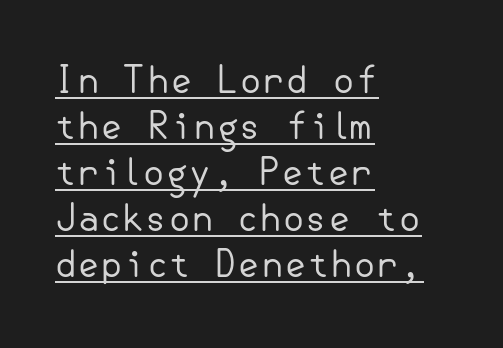
Think standard paragraph weight, or any step lighter than that. Looks like someone drew a line under every word here. Does extra space separate the letters? No, they use regular spacing. The glyphs in this specimen are sans serif. When letters stand straight like this, we call the style roman or upright.
